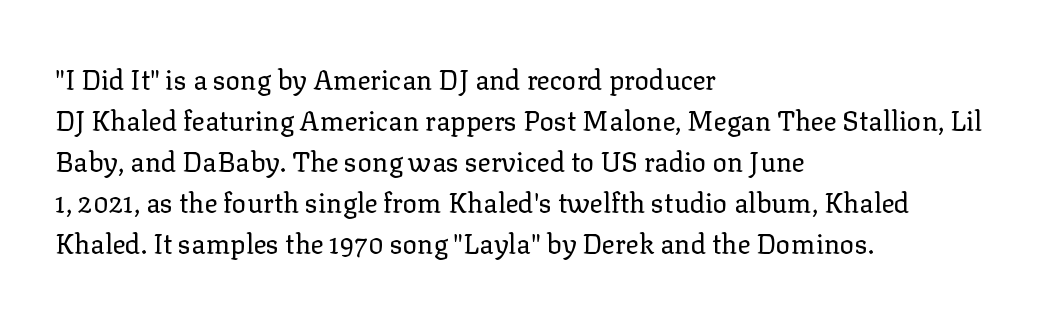
The image shows 27 px text type, upright; set left-aligned, normal line spacing (1.52x), normal letter spacing, not underlined.
